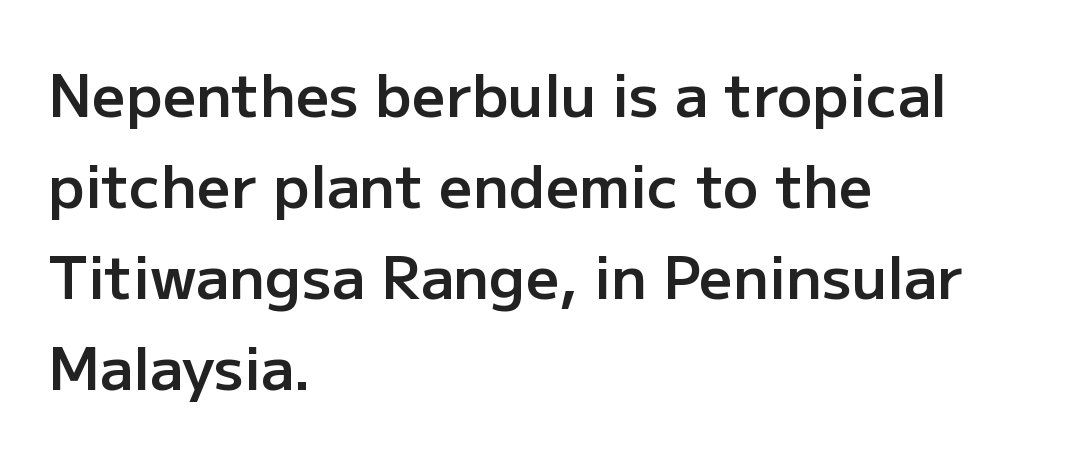
Characters remain perfectly vertical along every line. Type without underlining. Glyph-to-glyph distance matches everyday printed text. If you measured baseline to baseline, you'd find a middling distance. The face used here is a sans, in the tradition of grotesques and geometrics. The typesetting leans somewhat heavy: a semibold.
